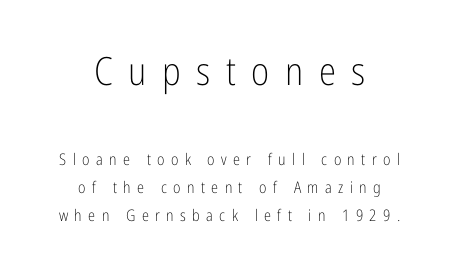
Q: Is the text bold? A: No.
Q: Is the text italic (slanted)? A: No, it is upright.
Q: Is the typeface a serif or a sans-serif typeface? A: Sans-serif.
Q: Is the text underlined? A: No.
Q: How is the paragraph aligned? A: Centered.
Q: Is the spacing between letters normal or unusually wide? A: Unusually wide.
Q: Which block of text is set in a larger size, the first (top) or the second (bottom)? A: The first (top) one.
Q: Width (condensed, normal, or wide)? A: Condensed.
Q: Stroke contrast? A: Low.
Q: x-height? A: Medium.
Q: Monospaced? A: No.
